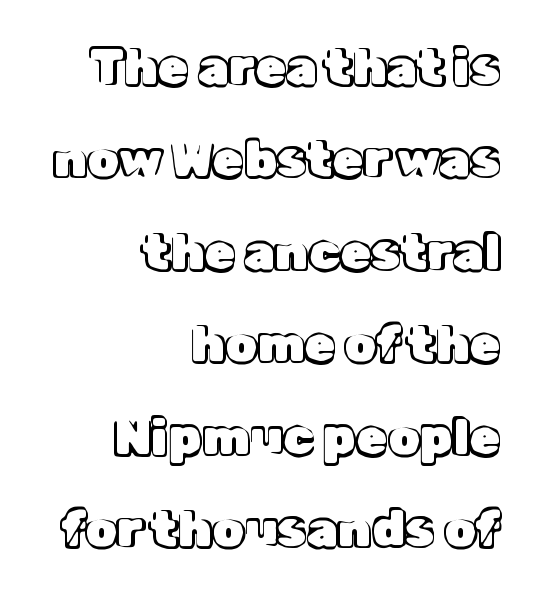
{"italic": "no", "width": "normal", "x_height": "medium", "monospaced": "no", "underline": "no", "align": "right", "line_spacing_ratio": 1.85, "letter_spacing": "normal", "letter_spacing_em": 0.0, "glyph_px": 50}
